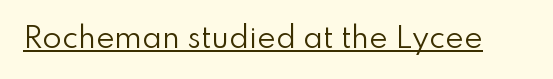
Q: Is the text bold? A: No.
Q: Is the text italic (slanted)? A: No, it is upright.
Q: Is the typeface a serif or a sans-serif typeface? A: Sans-serif.
Q: Is the text underlined? A: Yes.
Q: Is the spacing between letters normal or unusually wide? A: Normal.
Q: Width (condensed, normal, or wide)? A: Normal.
Q: Stroke contrast? A: Low.
Q: x-height? A: Small.
Q: Monospaced? A: No.
